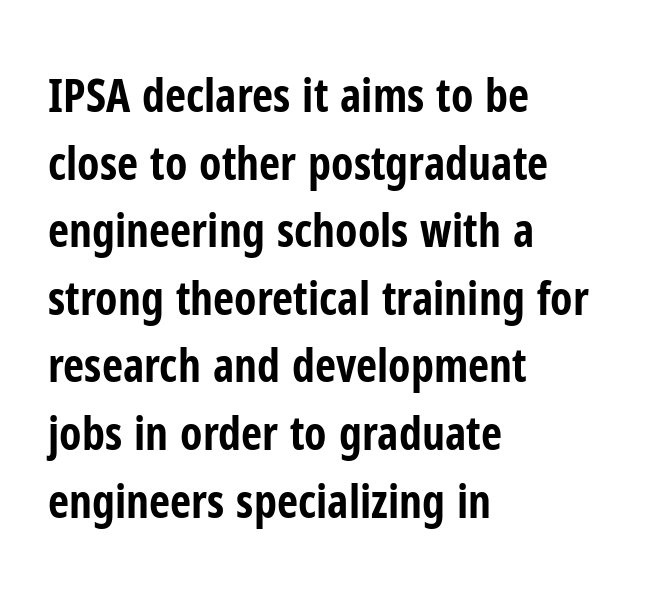
The image shows 46 px bold, condensed sans-serif type, upright; set left-aligned, normal line spacing (1.47x), normal letter spacing, not underlined; low stroke contrast and a medium x-height.
